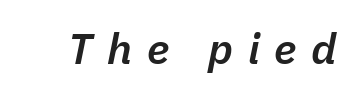
Weight check: semibold — heavier than regular, not quite bold. Display-style spreading of the glyphs; the letterfit is very open. Underlining? Definitely not there. You could not count columns in this text — the font is proportionally spaced.
